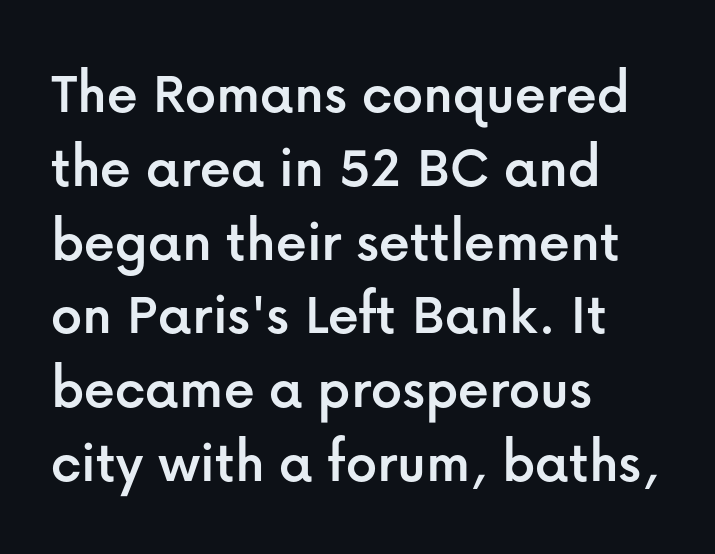
Caption: multi-line text, flush left, ragged right. This sample uses a sans-serif face. The glyphs are unaccompanied by any horizontal stroke below them. Standard letterfit; no display-style spreading of the glyphs.
